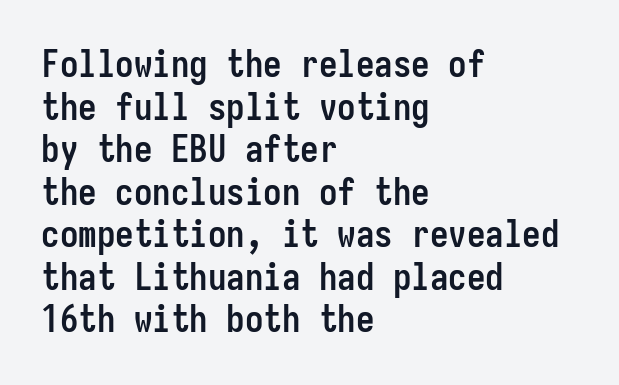
Q: Is the text bold? A: Yes.
Q: Is the text italic (slanted)? A: No, it is upright.
Q: Is the typeface a serif or a sans-serif typeface? A: Sans-serif.
Q: Is the text underlined? A: No.
Q: How is the paragraph aligned? A: Left-aligned.
Q: Is the spacing between letters normal or unusually wide? A: Normal.
Q: Is the spacing between lines tight, normal or loose? A: Tight.
Q: Width (condensed, normal, or wide)? A: Condensed.
Q: Stroke contrast? A: Low.
Q: x-height? A: Medium.
Q: Monospaced? A: Yes.
